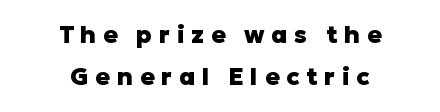
If you folded the block vertically in half, each line would mirror itself in length. Decoration check: the copy has no underline. What stands out about the letter spacing? Its width — letters are far apart. On the weight axis this lands at bold, roughly 700. You can tell it's not italic because the verticals are truly vertical.
